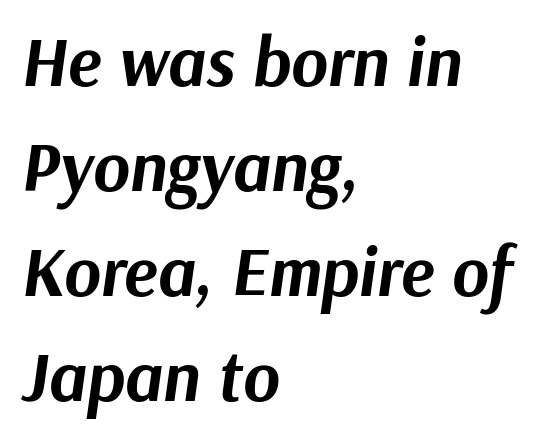
The rendering applies a slant to the glyphs. This sample uses plain, unmodified letter spacing. Heavy-handed strokes throughout: this text is bold. A normal amount of white space separates one row of letters from the next.
